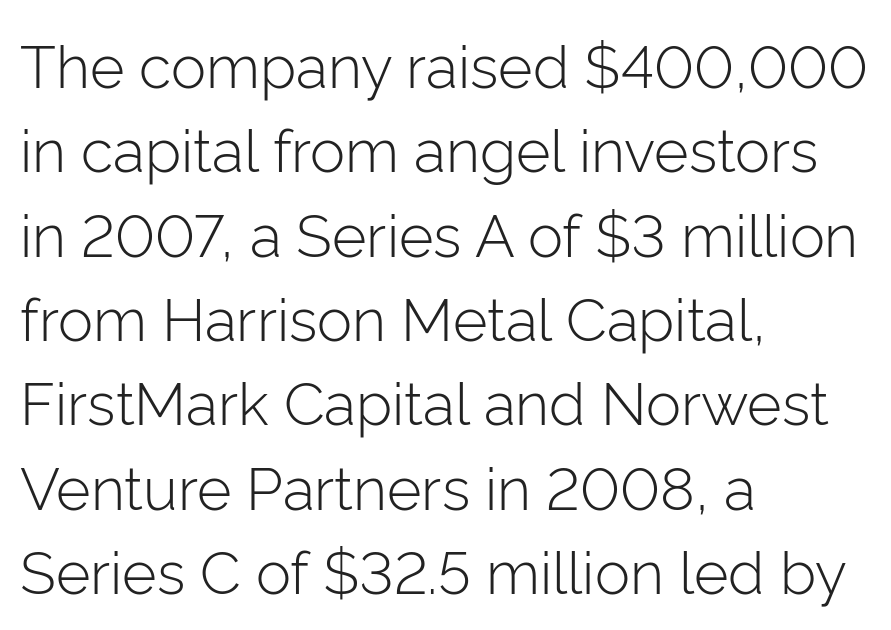
The gaps between neighbouring characters are ordinary and unremarkable. The string is rendered with underlining switched off. On a weight scale, this lands at 450 or below. Quick note: interline space is typical. Italic? Not at all — the glyphs are vertical. Unlike a traditional serif, this face leaves its strokes unadorned.
